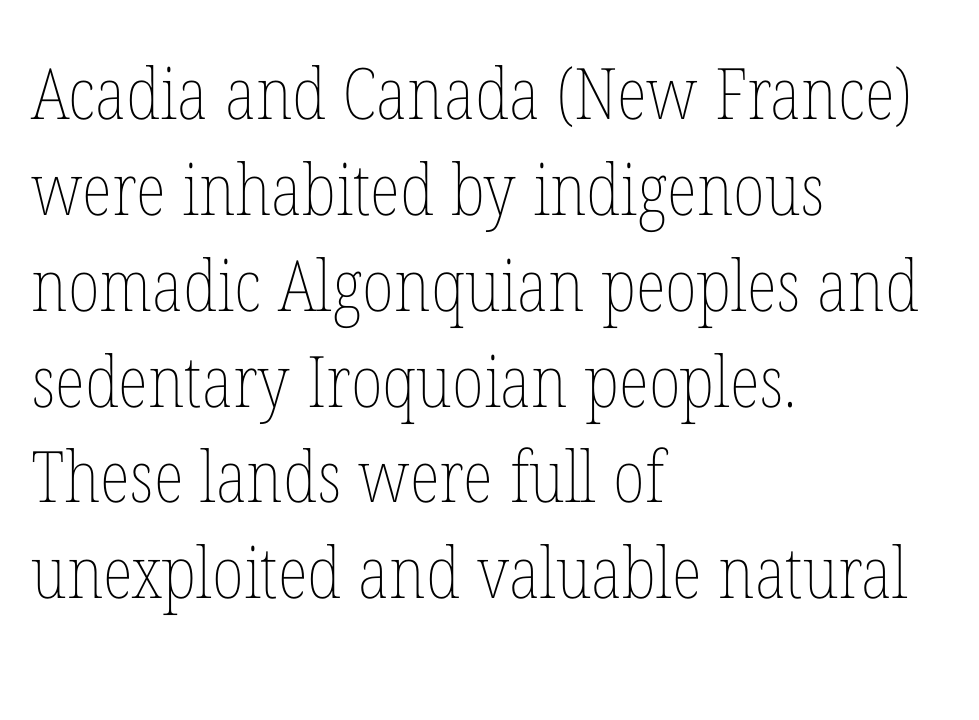
The image shows 71 px thin, condensed type, upright; set left-aligned, normal line spacing (1.35x), normal letter spacing, not underlined; low stroke contrast and a medium x-height.
